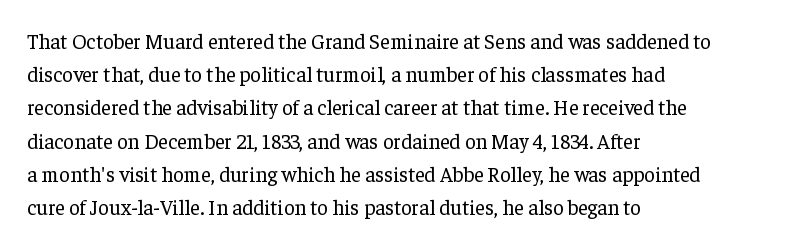
The face looks like a standard text weight, possibly lighter. Short and long lines alike share a common starting point at left. Vertically, the passage feels balanced, rows spaced as you'd expect. A bare baseline throughout the passage. Here the glyphs are tracked normally, forming tight word shapes.
